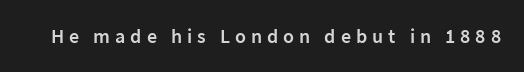
Q: Is the text bold? A: Semi-bold.
Q: Is the text italic (slanted)? A: No, it is upright.
Q: Is the text underlined? A: No.
Q: Is the spacing between letters normal or unusually wide? A: Unusually wide.
